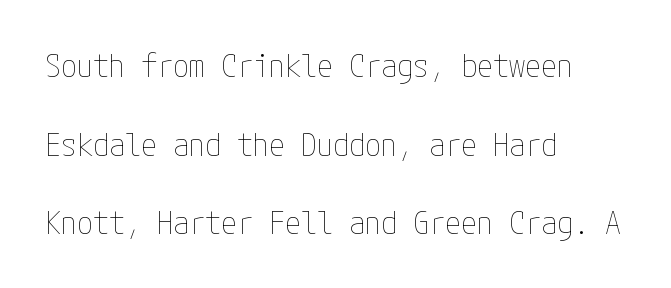
{"italic": "no", "bold": "no", "weight": "thin", "width": "condensed", "stroke_contrast": "low", "x_height": "medium", "underline": "no", "align": "left", "line_spacing": "loose", "line_spacing_ratio": 2.46, "letter_spacing": "normal", "letter_spacing_em": 0.0, "glyph_px": 32}
